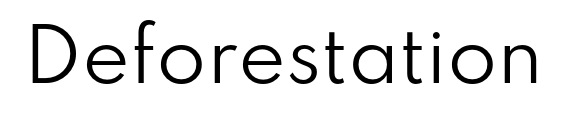
The image shows 72 px regular-weight sans-serif type, upright; set normal letter spacing, not underlined; low stroke contrast and a small x-height.
